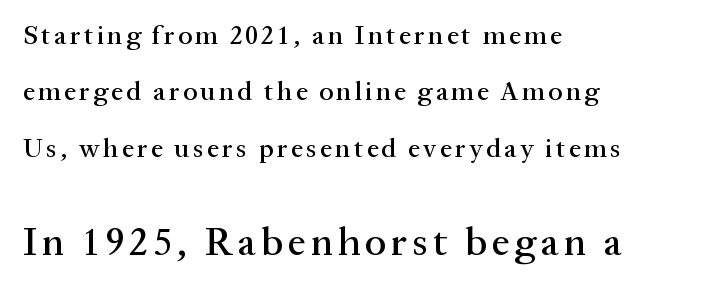
The lower block of text is set noticeably larger than the block above it. The text block is weighted toward the left margin, trailing off unevenly rightward. Stroke terminals: seriffed. In terms of leading, this rendering errs on the spacious side. Designer's note — italics off, roman on. Here the designer chose a conventional face with non-uniform glyph widths.
